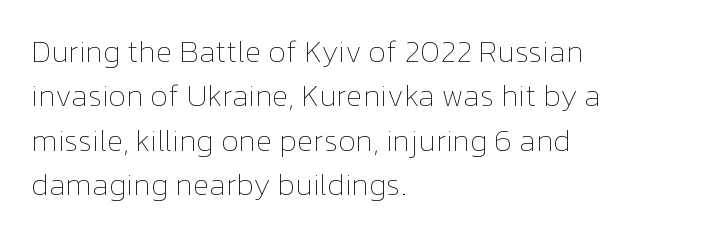
The image shows 31 px thin type, upright; set left-aligned, normal line spacing (1.43x), normal letter spacing, not underlined; low stroke contrast and a medium x-height.
